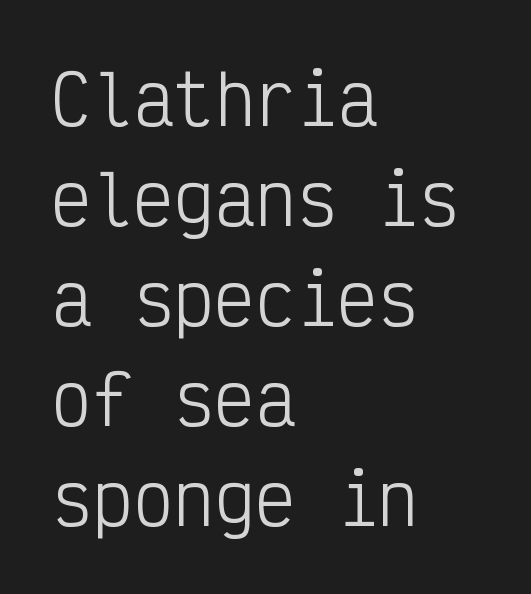
{"serif": "no", "italic": "no", "bold": "no", "weight": "light", "width": "condensed", "stroke_contrast": "low", "x_height": "medium", "monospaced": "yes", "underline": "no", "align": "left", "line_spacing": "normal", "line_spacing_ratio": 1.47, "letter_spacing": "normal", "letter_spacing_em": 0.0, "glyph_px": 68}
